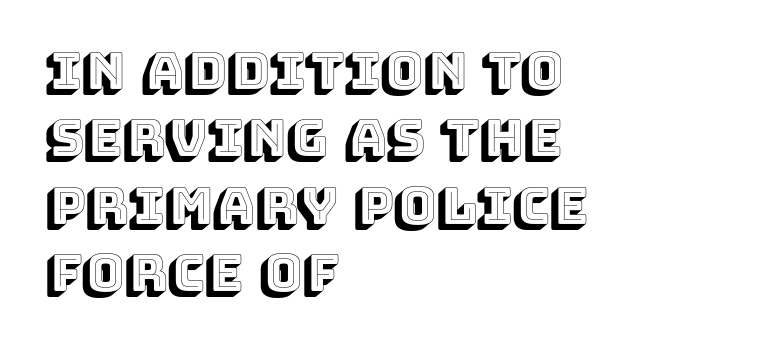
The image shows 51 px text type, upright; set left-aligned, normal line spacing (1.32x), normal letter spacing, not underlined; a large x-height.
